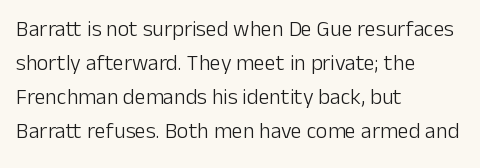
The image shows 22 px text type, upright; set left-aligned, normal line spacing (1.54x), normal letter spacing, not underlined.
